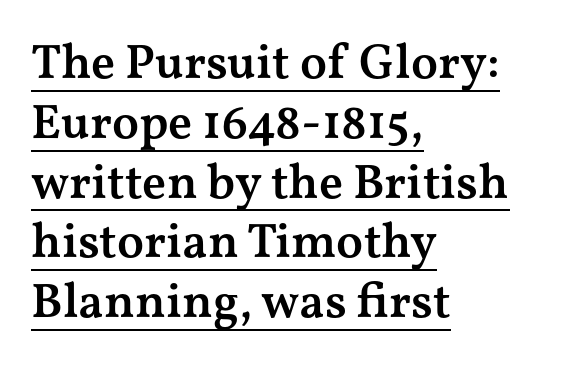
{"serif": "yes", "italic": "no", "bold": "semi", "weight": "semibold", "width": "wide", "stroke_contrast": "medium", "x_height": "medium", "monospaced": "no", "underline": "yes", "align": "left", "line_spacing_ratio": 1.22, "letter_spacing": "normal", "letter_spacing_em": 0.0, "glyph_px": 49}
